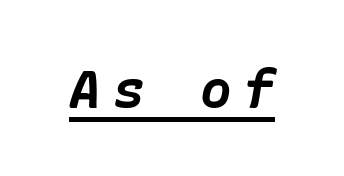
Q: Is the text bold? A: Yes.
Q: Is the text italic (slanted)? A: Yes, it leans right by about 10 degrees.
Q: Is the text underlined? A: Yes.
Q: Is the spacing between letters normal or unusually wide? A: Unusually wide.
Q: Width (condensed, normal, or wide)? A: Normal.
Q: Stroke contrast? A: Low.
Q: x-height? A: Medium.
